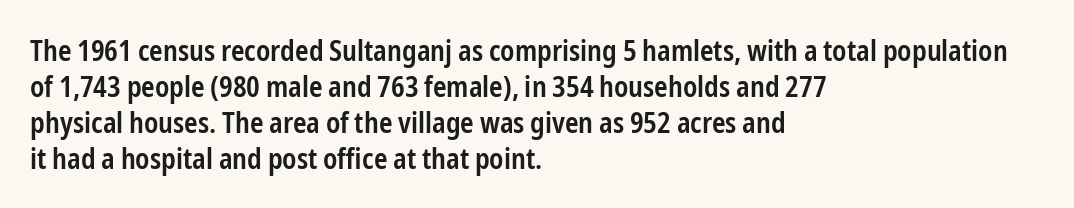
{"serif": "no", "italic": "no", "bold": "semi", "weight": "semibold", "width": "condensed", "stroke_contrast": "low", "x_height": "medium", "monospaced": "no", "underline": "no", "align": "left", "line_spacing_ratio": 1.24, "letter_spacing": "normal", "letter_spacing_em": 0.0, "glyph_px": 29}
